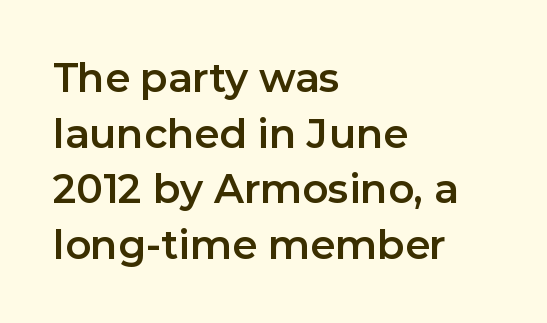
The image shows 40 px sans-serif type, upright; set left-aligned, normal line spacing (1.39x), normal letter spacing, not underlined; low stroke contrast and a medium x-height.
